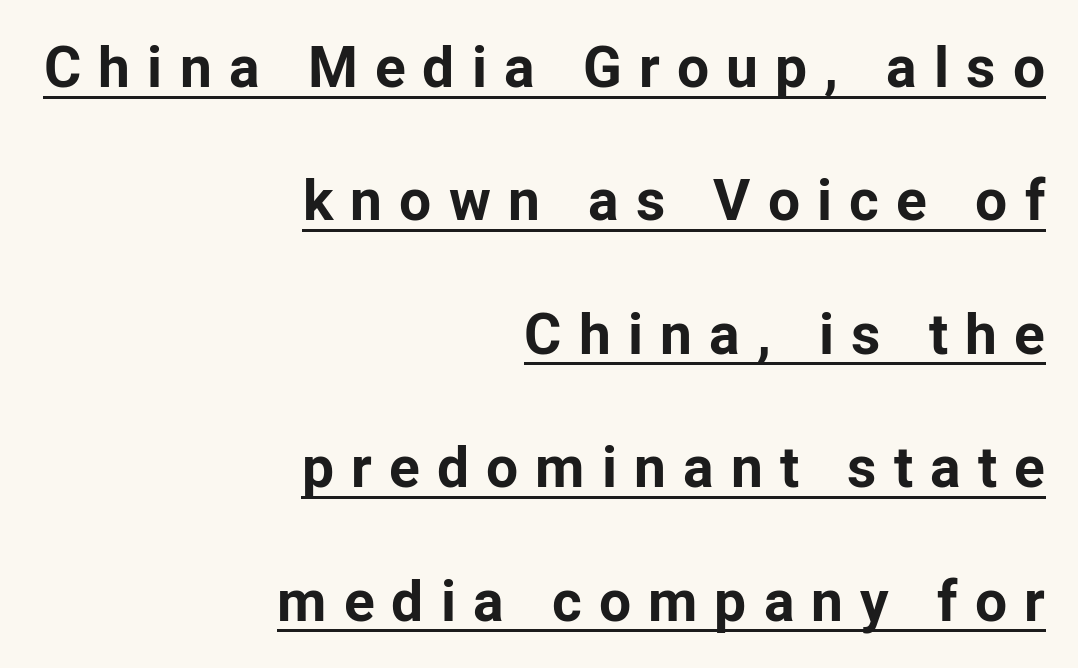
The image shows 57 px bold sans-serif type, upright; set right-aligned, loose line spacing (2.34x), unusually wide letter spacing (+0.3 em), underlined; low stroke contrast and a medium x-height.
